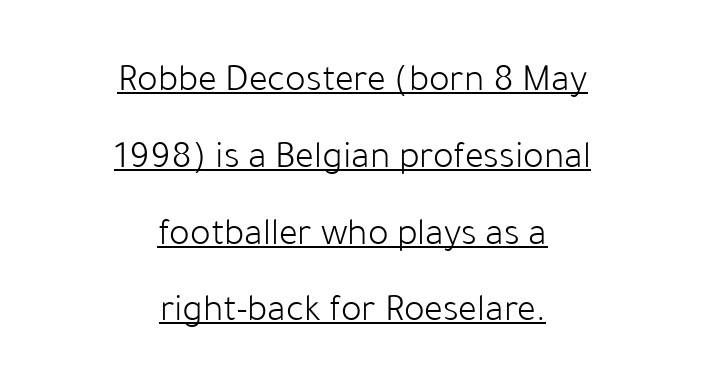
The image shows 39 px light sans-serif type, upright; set centered, loose line spacing (1.97x), normal letter spacing, underlined; low stroke contrast and a medium x-height.
